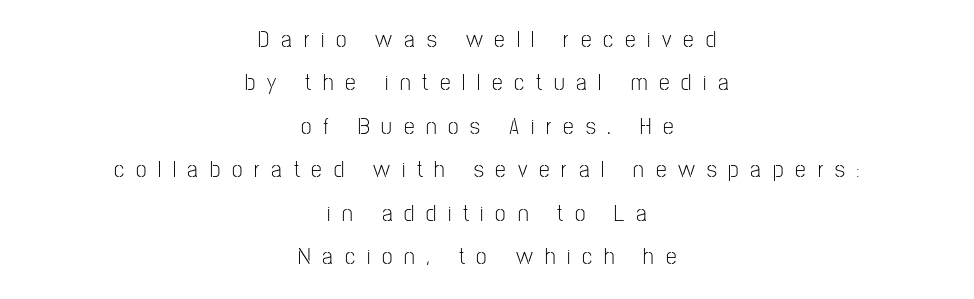
The image shows 24 px text type, upright; set centered, line spacing 1.81x, unusually wide letter spacing (+0.49 em), not underlined.
